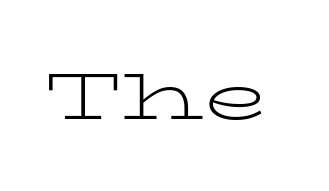
The image shows 66 px light, wide serif type, upright; set normal letter spacing, not underlined; low stroke contrast and a medium x-height.
